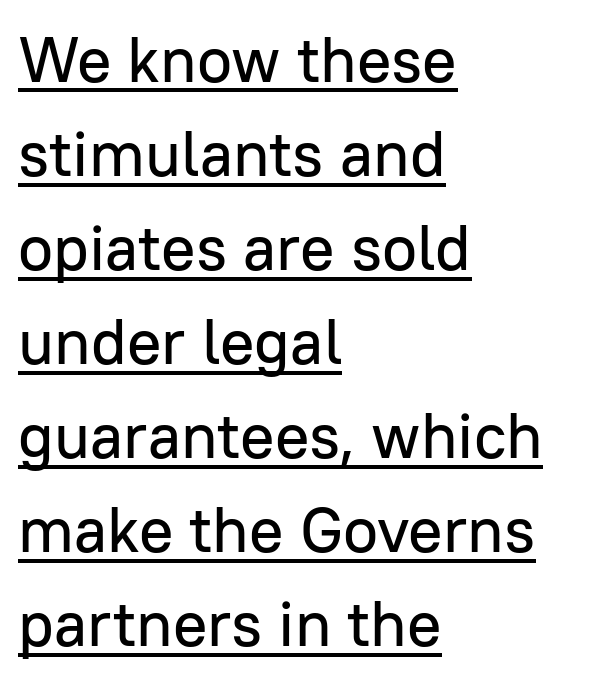
{"serif": "no", "italic": "no", "width": "normal", "stroke_contrast": "low", "x_height": "medium", "monospaced": "no", "underline": "yes", "align": "left", "line_spacing": "normal", "line_spacing_ratio": 1.47, "letter_spacing": "normal", "letter_spacing_em": 0.0, "glyph_px": 64}
